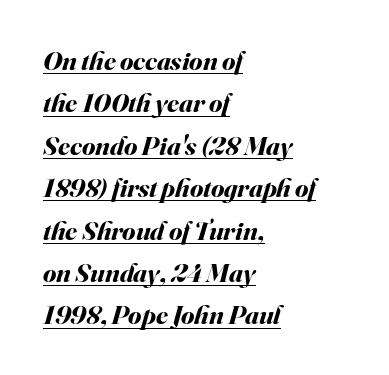
Q: Is the text bold? A: Yes.
Q: Is the text italic (slanted)? A: Yes, it leans right by about 16 degrees.
Q: Is the text underlined? A: Yes.
Q: How is the paragraph aligned? A: Left-aligned.
Q: Is the spacing between letters normal or unusually wide? A: Normal.
Q: Is the spacing between lines tight, normal or loose? A: Normal.
